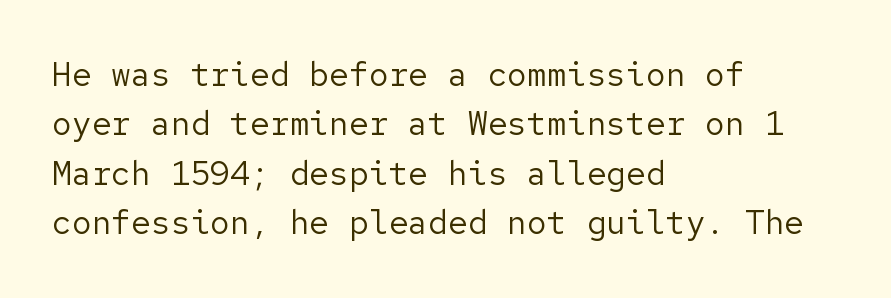
{"serif": "no", "italic": "no", "bold": "no", "weight": "regular", "width": "normal", "stroke_contrast": "low", "x_height": "medium", "underline": "no", "align": "left", "line_spacing": "normal", "line_spacing_ratio": 1.5, "letter_spacing": "normal", "letter_spacing_em": 0.0, "glyph_px": 33}
